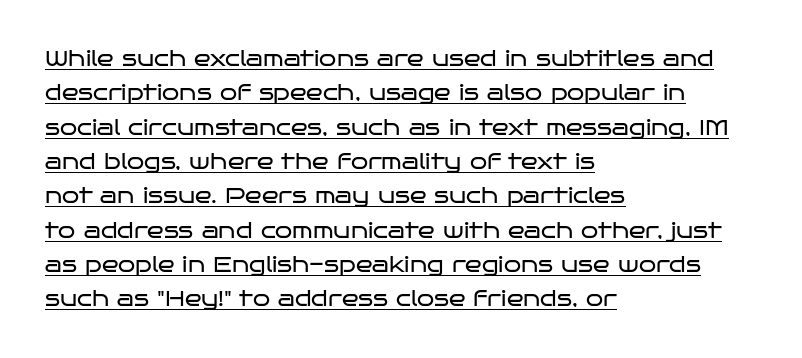
The image shows 22 px text type, upright; set left-aligned, normal line spacing (1.56x), normal letter spacing, underlined.
